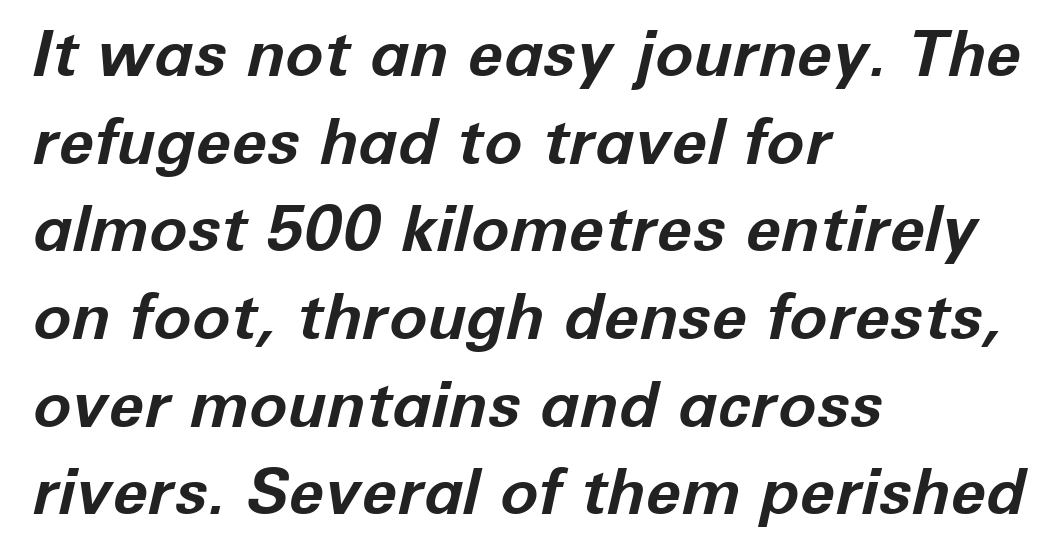
A student would call this left alignment; a typographer would say flush left, rag right. A typesetter would call this leading conventional body-copy spacing. How are the letters spaced? Ordinarily, with no added tracking. The rendering uses natural spacing where letterforms have individual widths. The glyphs have the mass of a bold cut.
